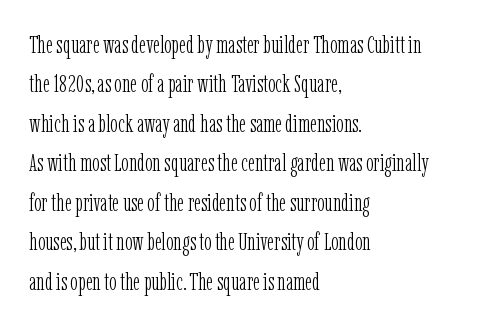
The image shows 25 px text type, upright; set left-aligned, normal line spacing (1.58x), normal letter spacing, not underlined.
